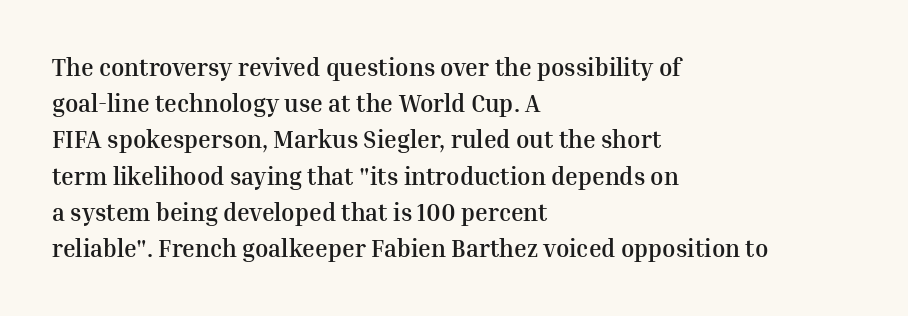
The image shows 24 px bold type, upright; set left-aligned, normal line spacing (1.51x), normal letter spacing, not underlined.
